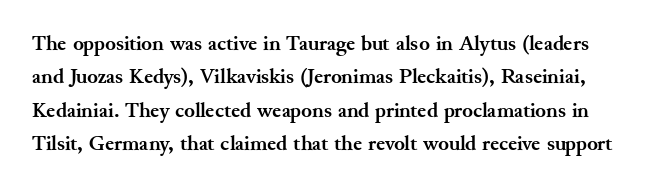
The image shows 22 px bold type, upright; set normal line spacing (1.52x), normal letter spacing, not underlined.
